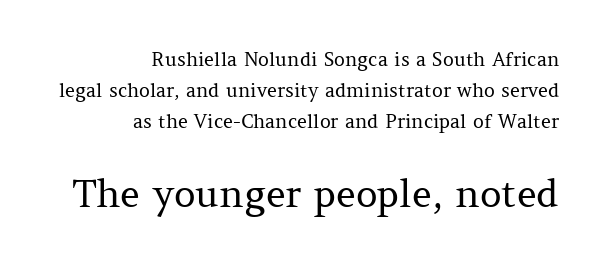
The image shows 38 px regular-weight serif type, upright; set right-aligned, normal line spacing (1.62x), normal letter spacing, not underlined; the second (bottom) block is 2.0x larger; medium stroke contrast and a medium x-height.
